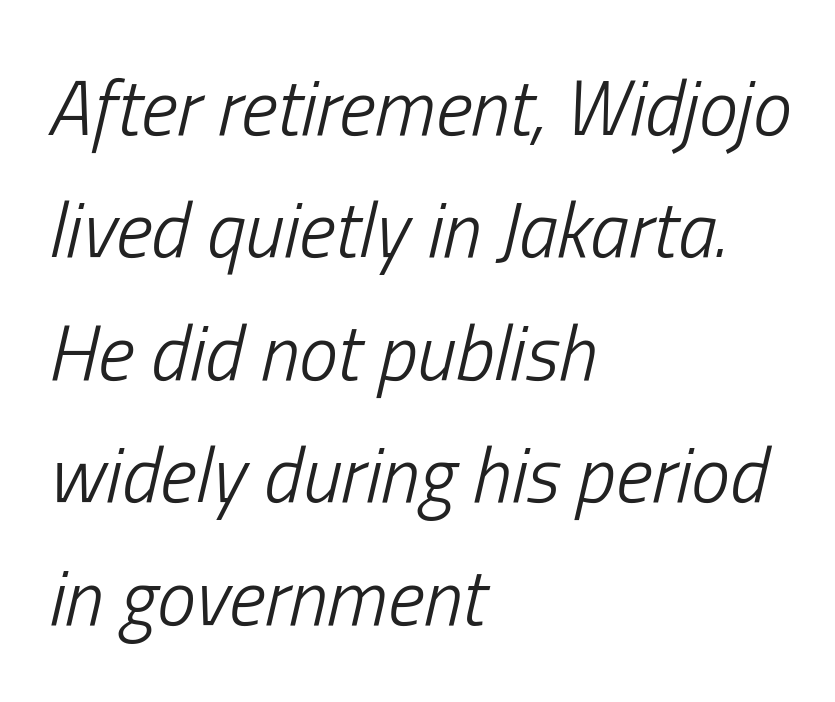
{"italic": "yes", "lean": "right", "slant_degrees": 13, "bold": "no", "weight": "light", "width": "condensed", "stroke_contrast": "low", "x_height": "medium", "monospaced": "no", "underline": "no", "align": "left", "line_spacing": "normal", "line_spacing_ratio": 1.57, "letter_spacing": "normal", "letter_spacing_em": 0.0, "glyph_px": 78}
